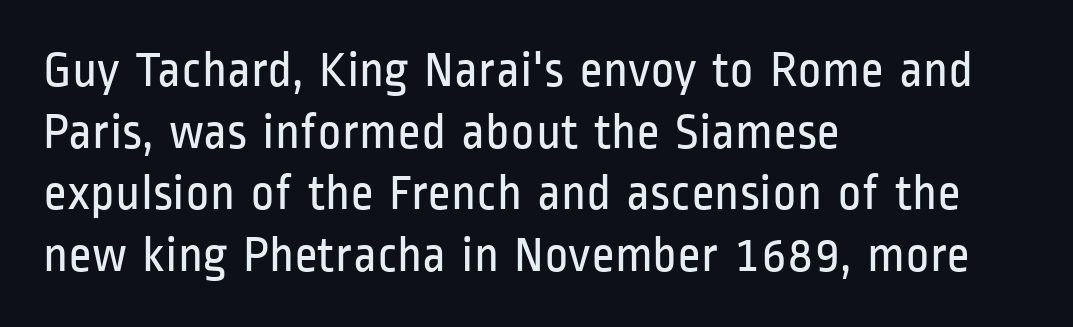
The image shows 51 px regular-weight, condensed sans-serif type, upright; set left-aligned, line spacing 1.21x, normal letter spacing, not underlined; low stroke contrast and a medium x-height.
